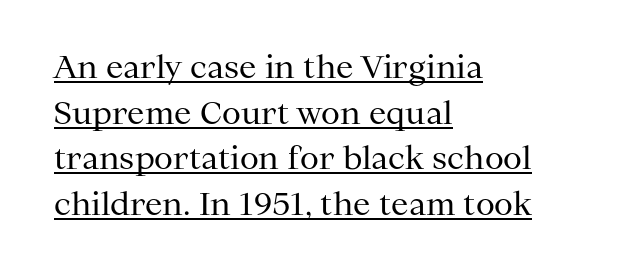
This is serif lettering, the kind often seen in printed books. Letters have the restrained weight of plain body copy at most. You can see a thin bar hugging the bottom of the glyphs. A roman cut, with each character standing at attention. This sample has the flowing, uneven cadence of proportional lettering.
